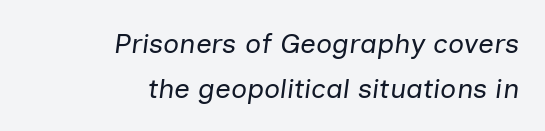
Q: Is the text bold? A: No.
Q: Is the text italic (slanted)? A: Yes, it leans right by about 7 degrees.
Q: Is the text underlined? A: No.
Q: How is the paragraph aligned? A: Right-aligned.
Q: Is the spacing between letters normal or unusually wide? A: Normal.
Q: Is the spacing between lines tight, normal or loose? A: Normal.
Q: Width (condensed, normal, or wide)? A: Normal.
Q: Stroke contrast? A: Low.
Q: x-height? A: Medium.
Q: Monospaced? A: No.
